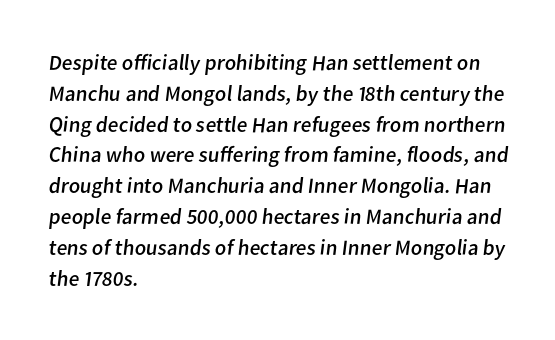
The image shows 22 px text type; set left-aligned, normal line spacing (1.4x), normal letter spacing, not underlined.
